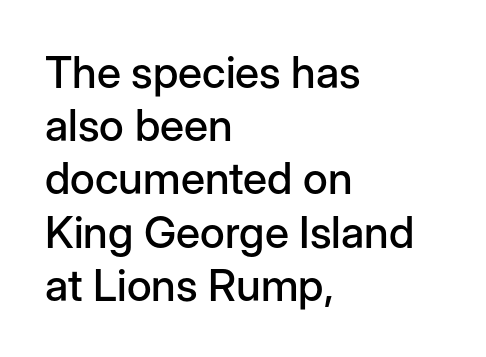
Q: Is the text italic (slanted)? A: No, it is upright.
Q: Is the typeface a serif or a sans-serif typeface? A: Sans-serif.
Q: Is the text underlined? A: No.
Q: How is the paragraph aligned? A: Left-aligned.
Q: Is the spacing between letters normal or unusually wide? A: Normal.
Q: Width (condensed, normal, or wide)? A: Normal.
Q: Stroke contrast? A: Low.
Q: x-height? A: Medium.
Q: Monospaced? A: No.
